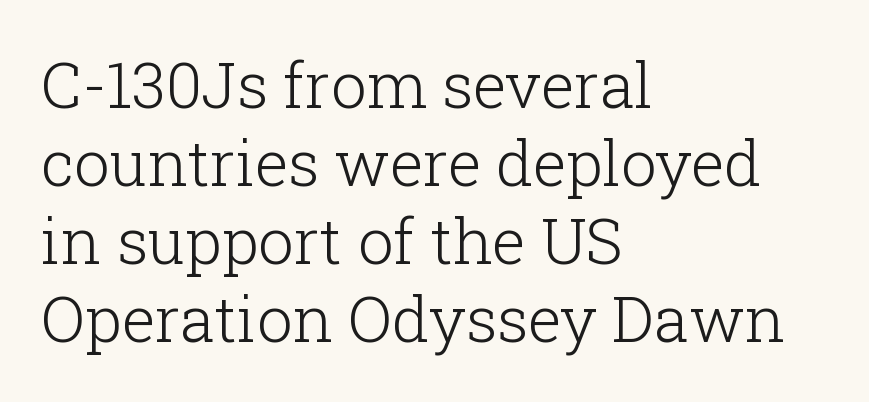
{"serif": "yes", "italic": "no", "bold": "no", "weight": "light", "width": "normal", "stroke_contrast": "low", "x_height": "medium", "monospaced": "no", "underline": "no", "align": "left", "line_spacing_ratio": 1.24, "letter_spacing": "normal", "letter_spacing_em": 0.0, "glyph_px": 63}
